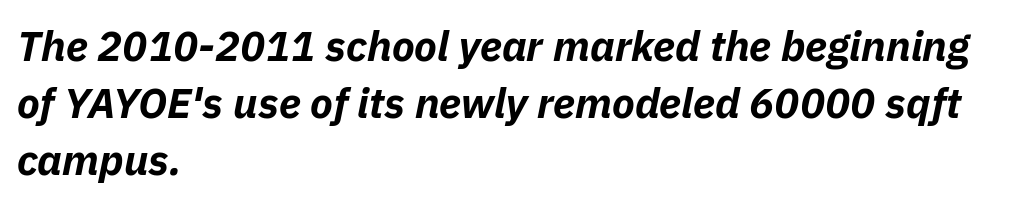
The image shows 42 px bold type, italic (leaning right); set left-aligned, normal line spacing (1.36x), normal letter spacing, not underlined; low stroke contrast and a medium x-height.
